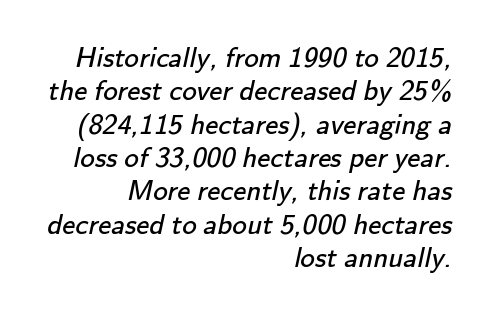
The letterforms sit shoulder to shoulder at normal distance. Note: no serifs on the glyphs. Short and long lines alike share a common ending point at right. Unbolded letterforms with no extra heft. Tightly led — the rows are bunched. Glance below the letters and you will spot only blank space.
